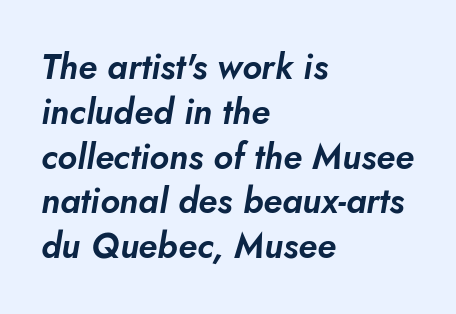
{"italic": "yes", "lean": "right", "slant_degrees": 5, "width": "normal", "stroke_contrast": "low", "x_height": "small", "monospaced": "no", "underline": "no", "align": "left", "line_spacing": "normal", "line_spacing_ratio": 1.28, "letter_spacing": "normal", "letter_spacing_em": 0.0, "glyph_px": 35}
